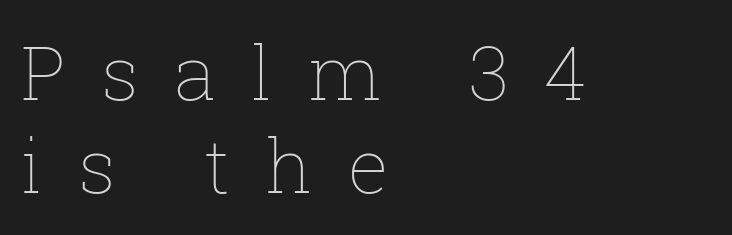
Think standard paragraph weight, or any step lighter than that. This sample uses an upright cut, with every glyph sitting square on the baseline. Proportional: the letters do not fall into vertical columns. This sample uses expanded letter spacing, leaving extra air between glyphs. Underline: absent.
